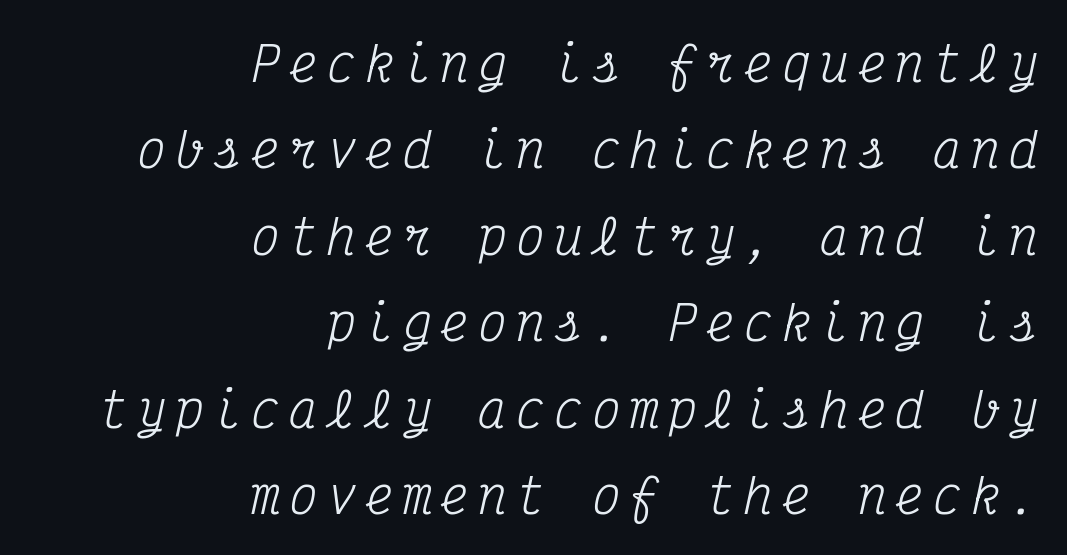
The image shows 48 px regular-weight, condensed serif type, italic (leaning right), monospaced; set right-aligned, line spacing 1.8x, not underlined; medium stroke contrast and a medium x-height.
